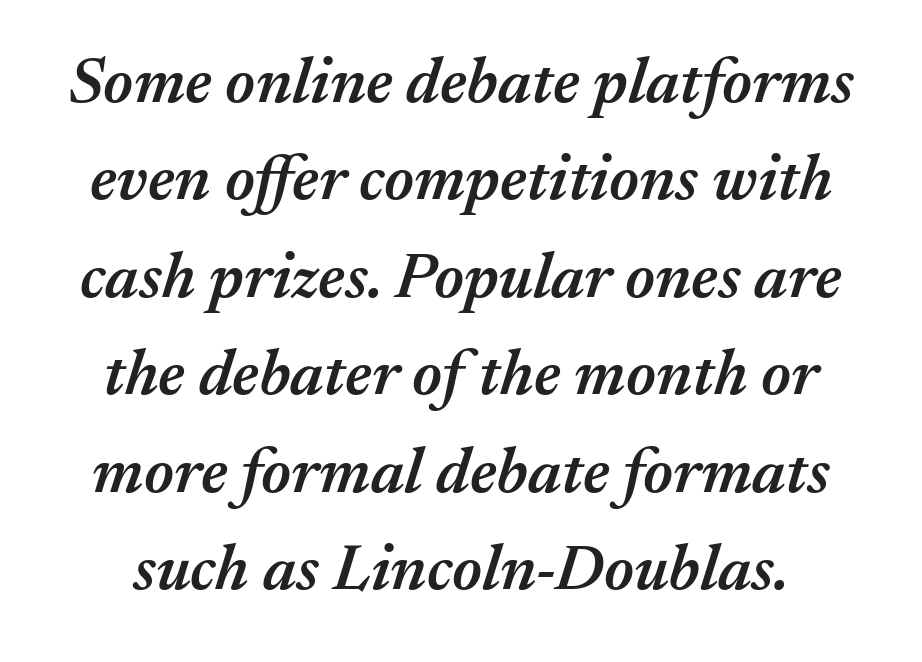
The image shows 65 px semibold type, italic (leaning right); set normal line spacing (1.5x), normal letter spacing, not underlined; medium stroke contrast and a medium x-height.
